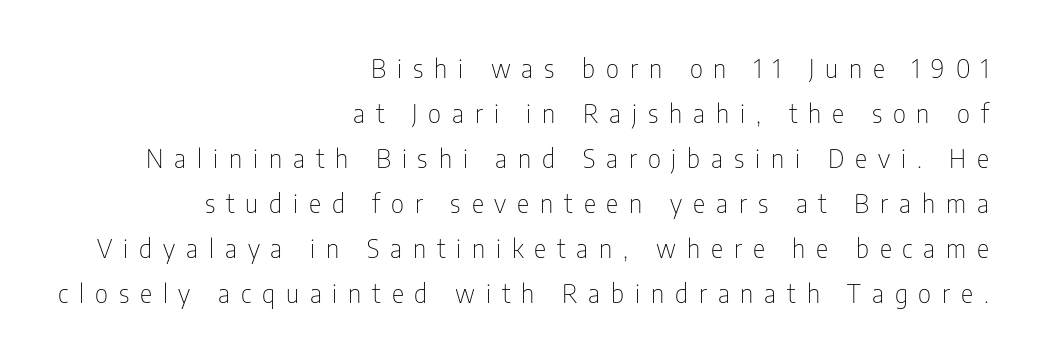
Students, note that the glyphs here are deliberately spaced far apart. The weight would be labelled regular, book, light, or lighter still. Anything drawn beneath the words? Only blank space. Horizontal alignment here is rightward, an uncommon choice for prose. Italic? Not at all — the glyphs are vertical.
